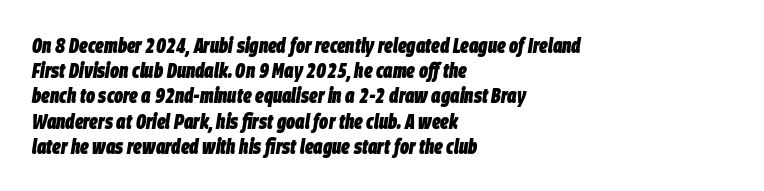
Q: Is the text bold? A: Yes.
Q: Is the text italic (slanted)? A: Yes, it leans right by about 9 degrees.
Q: Is the text underlined? A: No.
Q: How is the paragraph aligned? A: Left-aligned.
Q: Is the spacing between letters normal or unusually wide? A: Normal.
